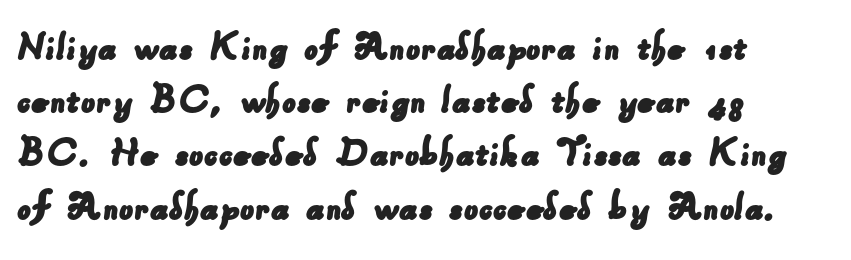
Q: Is the typeface a serif or a sans-serif typeface? A: Sans-serif.
Q: Is the text underlined? A: No.
Q: How is the paragraph aligned? A: Left-aligned.
Q: Is the spacing between letters normal or unusually wide? A: Normal.
Q: Width (condensed, normal, or wide)? A: Normal.
Q: Stroke contrast? A: Low.
Q: x-height? A: Small.
Q: Monospaced? A: No.
